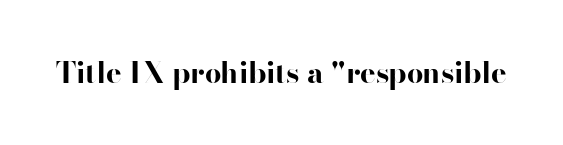
Q: Is the text bold? A: Yes.
Q: Is the text italic (slanted)? A: No, it is upright.
Q: Is the typeface a serif or a sans-serif typeface? A: Sans-serif.
Q: Is the text underlined? A: No.
Q: Is the spacing between letters normal or unusually wide? A: Normal.
Q: Width (condensed, normal, or wide)? A: Wide.
Q: Stroke contrast? A: High.
Q: x-height? A: Small.
Q: Monospaced? A: No.
